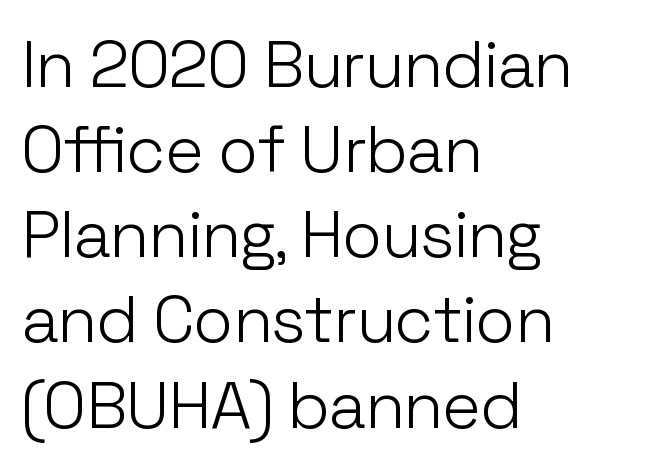
Is there much room between lines? A standard amount, neither cramped nor airy. Varying glyph widths throughout — classic text-font behaviour. The typesetter chose a ragged-right arrangement here. The lettering stays uniformly vertical, giving the passage a roman look. This is not heavy type; no bold has been used. Check under the words: just untouched page.
